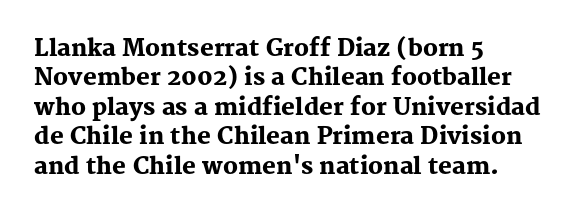
Q: Is the text bold? A: Yes.
Q: Is the text italic (slanted)? A: No, it is upright.
Q: Is the text underlined? A: No.
Q: How is the paragraph aligned? A: Left-aligned.
Q: Is the spacing between letters normal or unusually wide? A: Normal.
Q: Is the spacing between lines tight, normal or loose? A: Normal.
